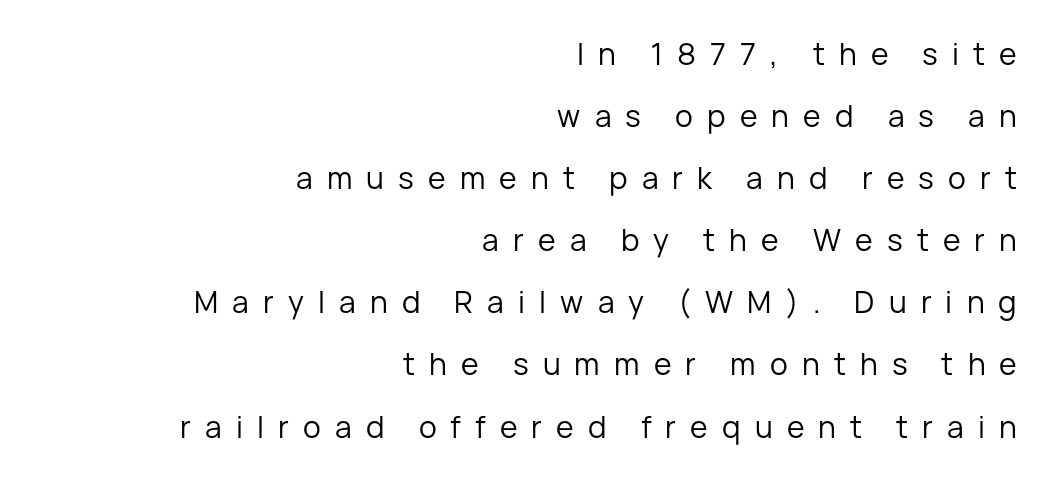
The image shows 30 px regular-weight sans-serif type, upright; set right-aligned, loose line spacing (2.07x), unusually wide letter spacing (+0.47 em), not underlined; low stroke contrast and a medium x-height.
